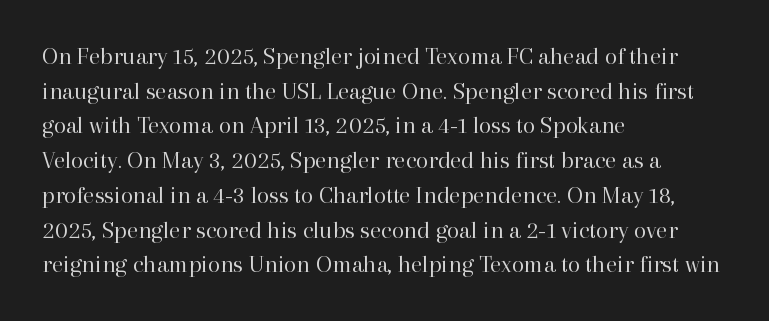
The letters stand straight up with perfectly vertical stems. The typesetter chose a ragged-right arrangement here. What's the leading like? Ordinary, nothing unusual. Nothing unusual about the tracking: characters are spaced as the font intends. Is the stroke heavy? The answer is a plain regular-or-lighter.
